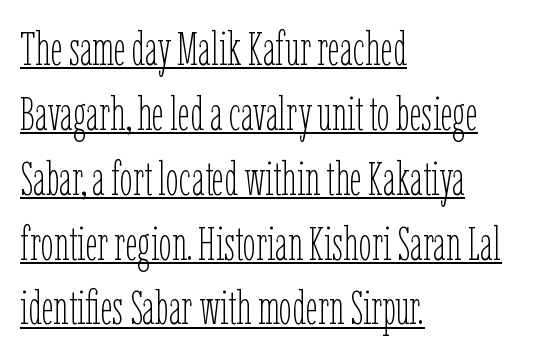
The image shows 47 px thin, condensed type, upright; set left-aligned, normal line spacing (1.38x), normal letter spacing, underlined; low stroke contrast and a medium x-height.
